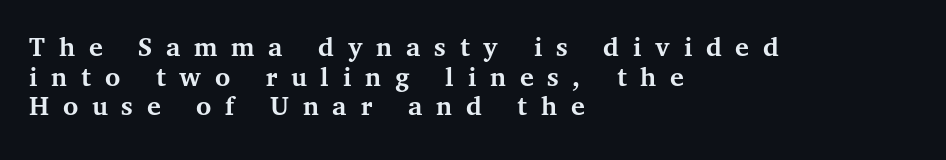
Does the type have serifs? Yes, each stem ends in a small foot. Check under the words: just untouched page. Tall strokes in this sample are plumb rather than angled. Every row of glyphs begins at an identical x-position on the left. These lines huddle together more closely than default settings would place them.
